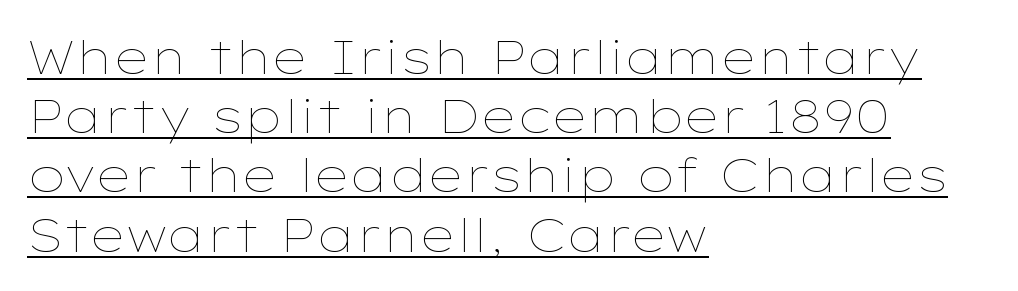
{"italic": "no", "bold": "no", "weight": "thin", "width": "wide", "stroke_contrast": "low", "x_height": "medium", "monospaced": "no", "underline": "yes", "align": "left", "line_spacing": "normal", "line_spacing_ratio": 1.26, "letter_spacing": "normal", "letter_spacing_em": 0.0, "glyph_px": 47}
